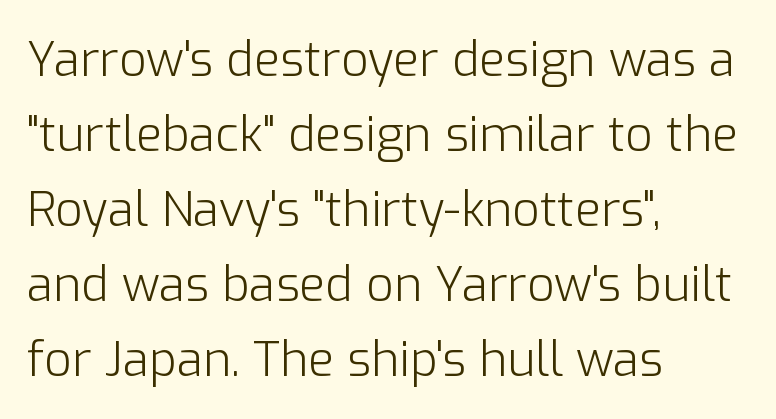
Q: Is the text bold? A: No.
Q: Is the text italic (slanted)? A: No, it is upright.
Q: Is the typeface a serif or a sans-serif typeface? A: Sans-serif.
Q: Is the text underlined? A: No.
Q: How is the paragraph aligned? A: Left-aligned.
Q: Is the spacing between letters normal or unusually wide? A: Normal.
Q: Is the spacing between lines tight, normal or loose? A: Normal.
Q: Width (condensed, normal, or wide)? A: Normal.
Q: Stroke contrast? A: Low.
Q: x-height? A: Medium.
Q: Monospaced? A: No.
